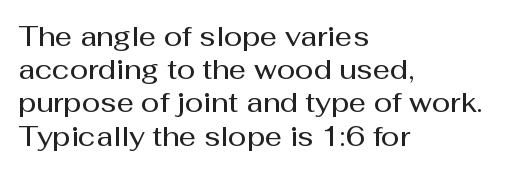
{"italic": "no", "bold": "semi", "underline": "no", "align": "left", "line_spacing_ratio": 1.23, "letter_spacing": "normal", "letter_spacing_em": 0.0, "glyph_px": 27}
